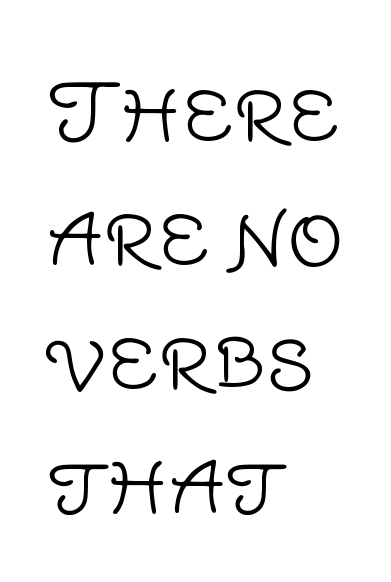
{"serif": "no", "bold": "no", "weight": "light", "width": "normal", "stroke_contrast": "low", "x_height": "large", "monospaced": "no", "underline": "no", "align": "left", "line_spacing": "normal", "line_spacing_ratio": 1.57, "letter_spacing": "normal", "letter_spacing_em": 0.0, "glyph_px": 79}
